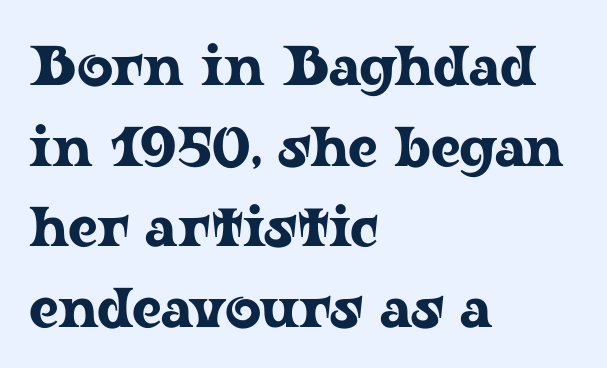
The image shows 56 px wide serif type, upright; set left-aligned, normal line spacing (1.44x), normal letter spacing, not underlined; low stroke contrast and a medium x-height.
